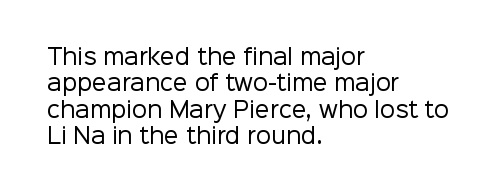
The rendering uses a moderate line-height, typical for paragraphs. Only glyphs here, with clear space below each row. The passage is arranged the way most books set body copy — flush left. Spacing between characters is what you'd get straight out of the box.
